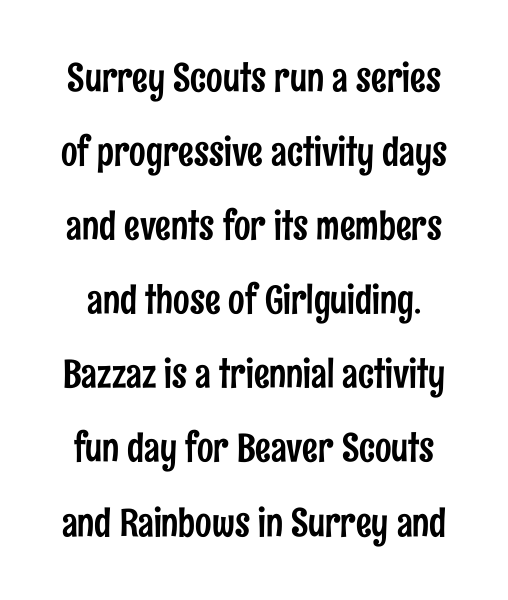
In terms of letterspacing, this is plain default setting. Whoever set this chose breathing room over compactness in the vertical rhythm. The passage shown is typeset with a sans-serif family. No italicization has been applied; the sample stays upright. Character widths vary here, with narrow letters taking less room than wide ones. Clear beneath every line of the passage.
